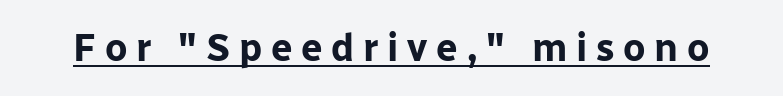
The letters advance in unequal steps, a hallmark of proportional type. The lettering holds an erect, upright posture throughout. The passage shown is emphatically bold. A continuous stroke trails under the words, as in a hyperlink.
